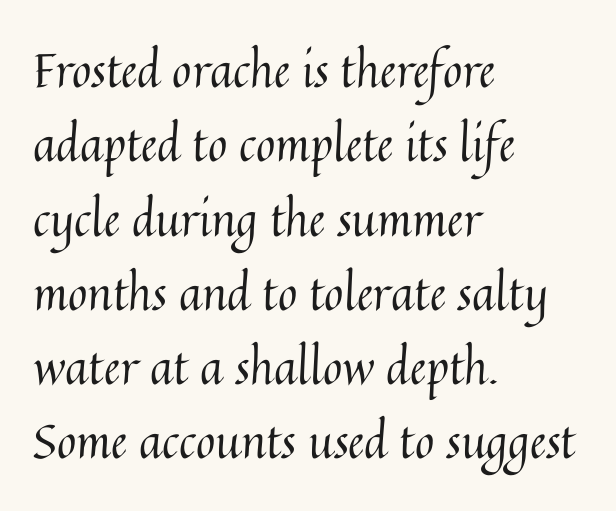
Just letters on the line, the space beneath them empty. This sample has the flowing, uneven cadence of proportional lettering. Each stroke keeps to a modest, everyday thickness or less. No extra tracking has been applied to these lines. Each new line begins a customary step beneath the previous one.
